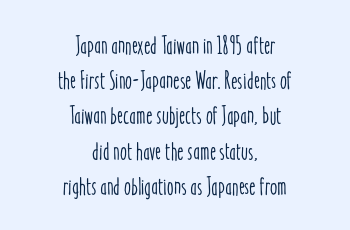
Q: Is the text italic (slanted)? A: No, it is upright.
Q: Is the text underlined? A: No.
Q: How is the paragraph aligned? A: Centered.
Q: Is the spacing between letters normal or unusually wide? A: Normal.
Q: Is the spacing between lines tight, normal or loose? A: Normal.
